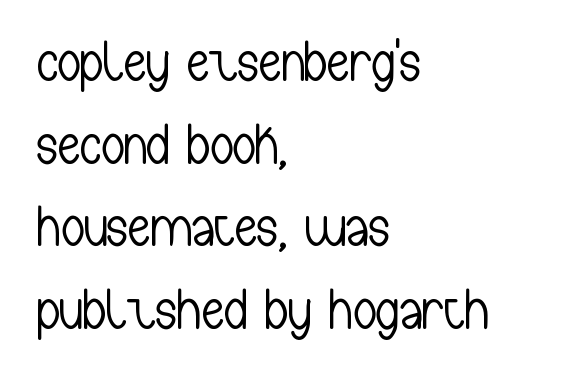
Q: Is the text bold? A: No.
Q: Is the text italic (slanted)? A: No, it is upright.
Q: Is the typeface a serif or a sans-serif typeface? A: Sans-serif.
Q: Is the text underlined? A: No.
Q: How is the paragraph aligned? A: Left-aligned.
Q: Is the spacing between letters normal or unusually wide? A: Normal.
Q: Is the spacing between lines tight, normal or loose? A: Normal.
Q: Width (condensed, normal, or wide)? A: Condensed.
Q: Stroke contrast? A: Low.
Q: x-height? A: Medium.
Q: Monospaced? A: No.
